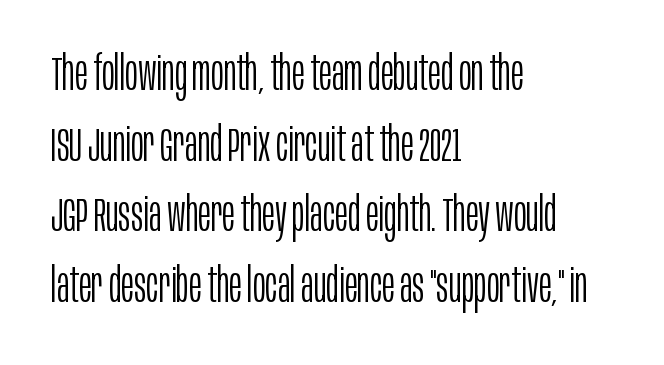
{"serif": "no", "italic": "no", "bold": "no", "weight": "light", "width": "condensed", "stroke_contrast": "low", "x_height": "large", "monospaced": "no", "underline": "no", "align": "left", "line_spacing": "normal", "line_spacing_ratio": 1.47, "letter_spacing": "normal", "letter_spacing_em": 0.0, "glyph_px": 48}
